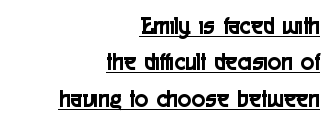
Tracking value appears to be zero — textbook default spacing. How would I describe the line gaps? Plain and ordinary. This rendering uses right alignment, leaving the left contour irregular. Upright lettering throughout.
